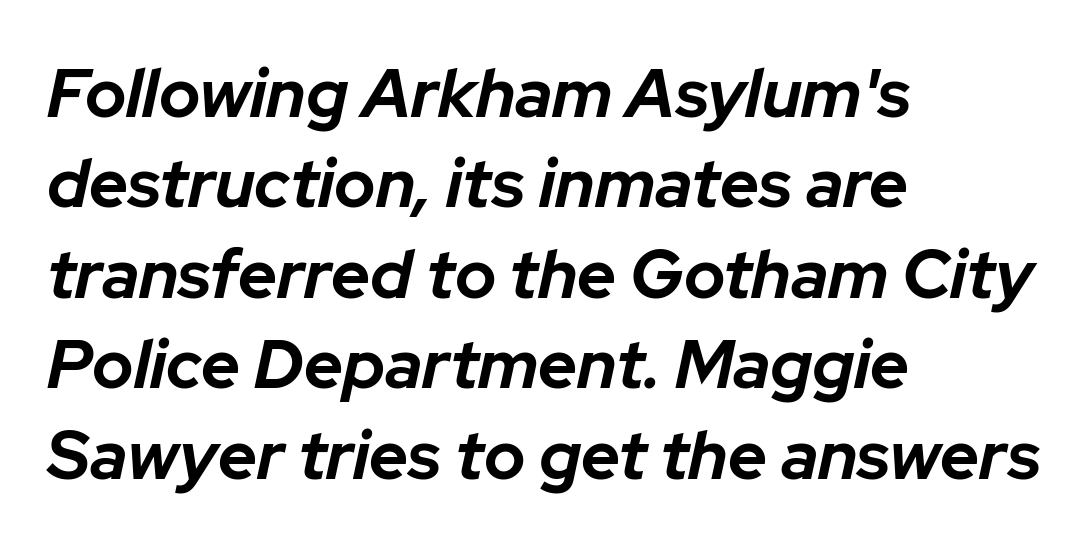
Words appear dense and cohesive because spacing is normal. A classic flush-left, rag-right setting is used for this passage. The zone under the glyphs is completely vacant. Is this a fixed-width face? No — the glyphs have proportional, varying widths. I'd describe the lettering as bold — thick and assertive. Posture: slanted.
